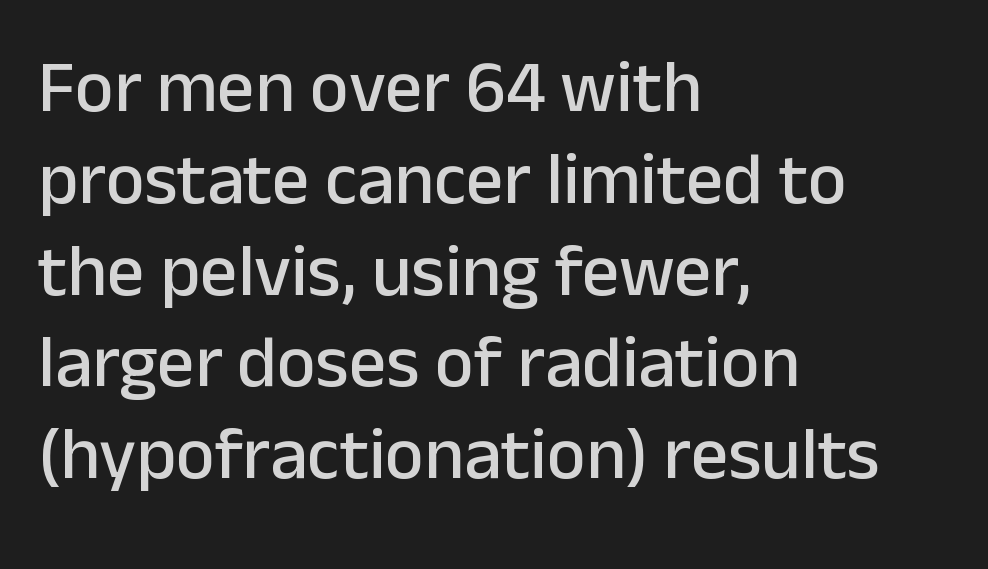
Q: Is the text italic (slanted)? A: No, it is upright.
Q: Is the typeface a serif or a sans-serif typeface? A: Sans-serif.
Q: Is the text underlined? A: No.
Q: How is the paragraph aligned? A: Left-aligned.
Q: Is the spacing between letters normal or unusually wide? A: Normal.
Q: Width (condensed, normal, or wide)? A: Normal.
Q: Stroke contrast? A: Low.
Q: x-height? A: Medium.
Q: Monospaced? A: No.
